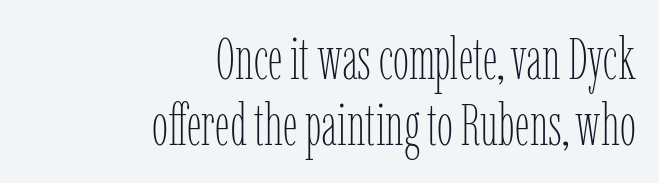
Here the glyphs are tracked normally, forming tight word shapes. Regarding leading, the lines here are crowded together. No extra ink here — the face is not bold. Words float on clear page, feet unadorned. Character widths vary here, with narrow letters taking less room than wide ones.
